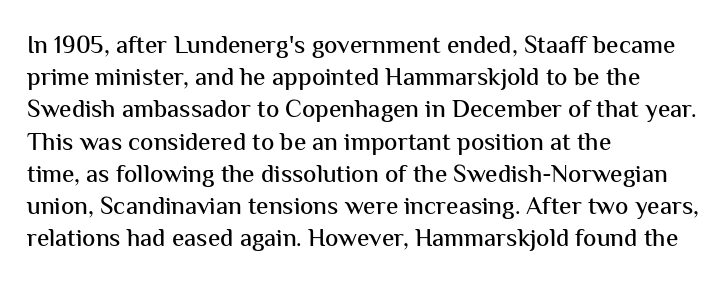
Q: Is the text italic (slanted)? A: No, it is upright.
Q: Is the text underlined? A: No.
Q: How is the paragraph aligned? A: Left-aligned.
Q: Is the spacing between letters normal or unusually wide? A: Normal.
Q: Is the spacing between lines tight, normal or loose? A: Normal.
